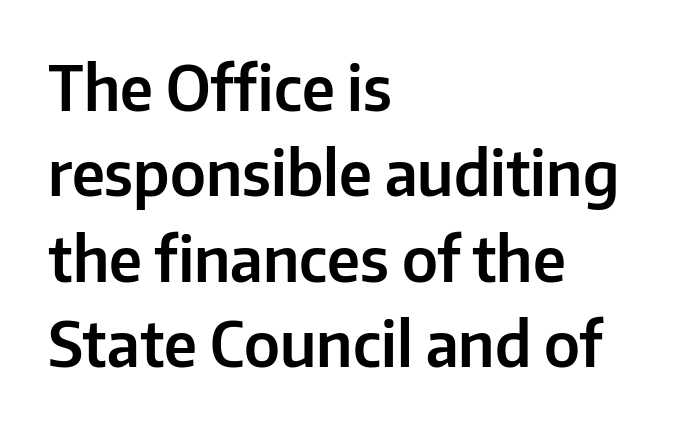
The image shows 61 px sans-serif type, upright; set left-aligned, normal line spacing (1.4x), normal letter spacing, not underlined; low stroke contrast and a medium x-height.
